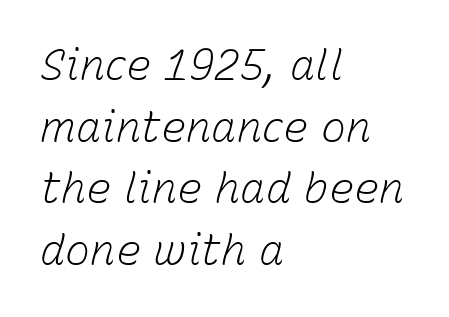
{"italic": "yes", "lean": "right", "slant_degrees": 15, "bold": "no", "weight": "light", "width": "normal", "stroke_contrast": "low", "x_height": "medium", "monospaced": "no", "underline": "no", "align": "left", "line_spacing": "normal", "line_spacing_ratio": 1.47, "letter_spacing": "normal", "letter_spacing_em": 0.0, "glyph_px": 42}
